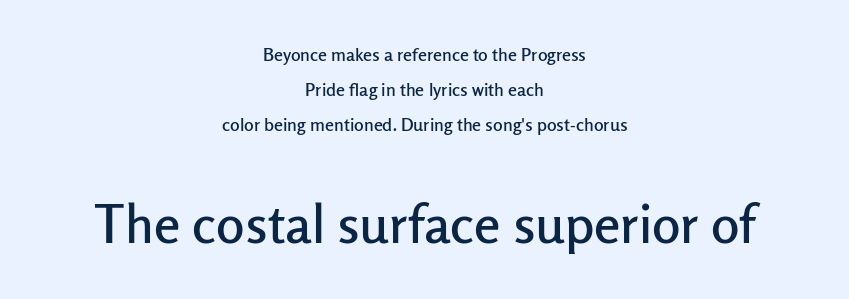
{"serif": "no", "italic": "no", "width": "normal", "stroke_contrast": "low", "x_height": "medium", "monospaced": "no", "underline": "no", "align": "center", "line_spacing": "loose", "line_spacing_ratio": 1.95, "letter_spacing": "normal", "letter_spacing_em": 0.0, "larger_block": "second", "size_ratio": 2.94, "glyph_px": 53}
